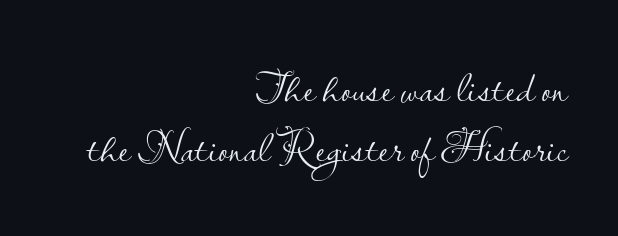
{"serif": "no", "bold": "no", "weight": "light", "width": "normal", "stroke_contrast": "low", "x_height": "small", "monospaced": "no", "underline": "no", "align": "right", "line_spacing": "normal", "line_spacing_ratio": 1.34, "letter_spacing": "normal", "letter_spacing_em": 0.0, "glyph_px": 45}
